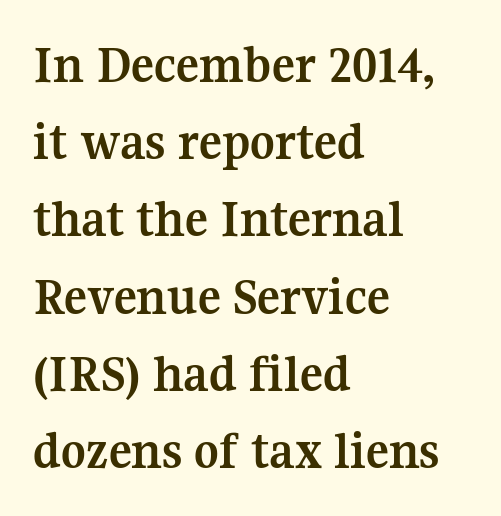
To sum up the face: it has serifs. Typesetter's note: full bold, strokes at maximum text heaviness. Letter spacing: default. Left-aligned paragraph, ragged on the right. Summary of vertical rhythm: regular, with standard interline spacing.
